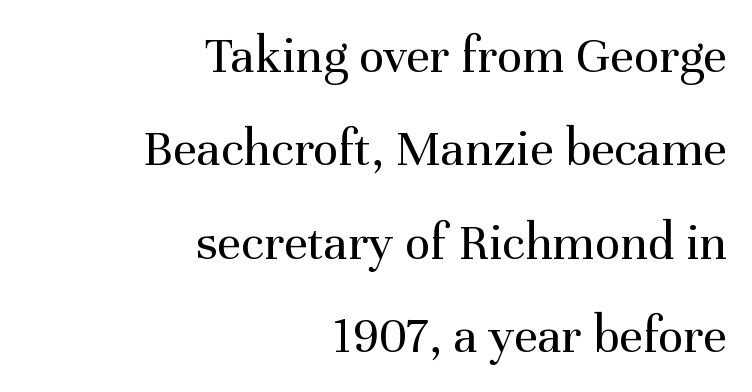
This is the regular roman posture of the typeface. Glyph-to-glyph distance matches everyday printed text. The lines are quadded right. Bold? No — there's no thickening of the strokes.
